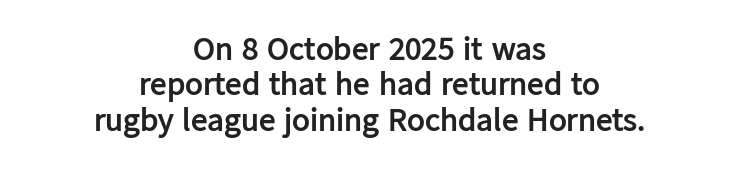
{"serif": "no", "italic": "no", "bold": "yes", "weight": "semibold", "width": "normal", "stroke_contrast": "low", "x_height": "medium", "monospaced": "no", "underline": "no", "align": "center", "line_spacing": "tight", "line_spacing_ratio": 1.07, "letter_spacing": "normal", "letter_spacing_em": 0.0, "glyph_px": 33}
